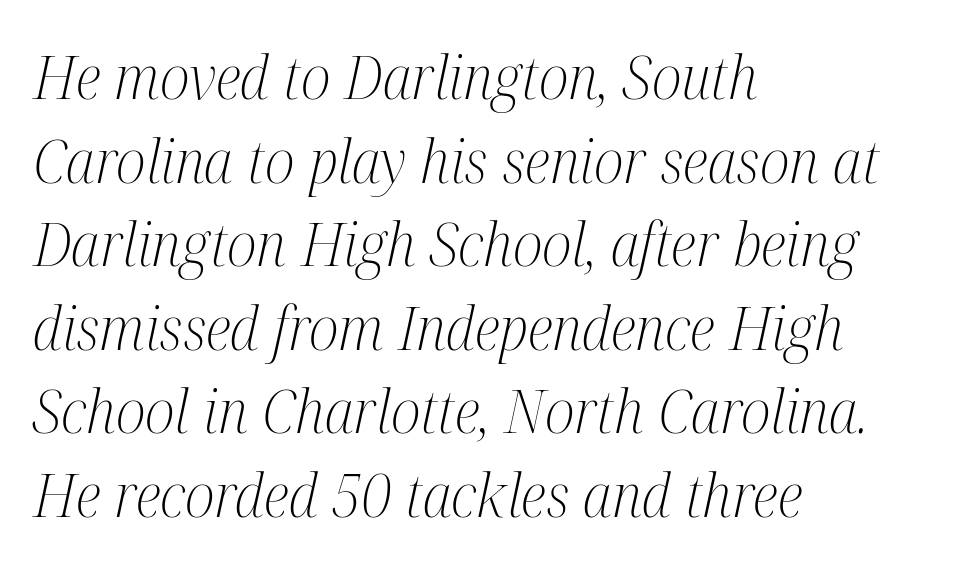
A normal amount of white space separates one row of letters from the next. The face looks like a standard text weight, possibly lighter. Designer's note — italics engaged. A typesetter would call this proportional, since set widths differ per character. Words appear dense and cohesive because spacing is normal. This sample uses a serif face.
